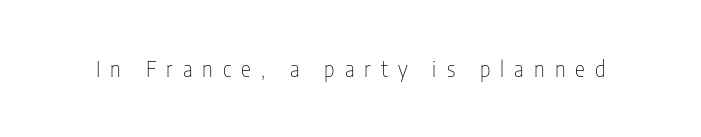
Q: Is the text bold? A: No.
Q: Is the text italic (slanted)? A: No, it is upright.
Q: Is the text underlined? A: No.
Q: Is the spacing between letters normal or unusually wide? A: Unusually wide.
